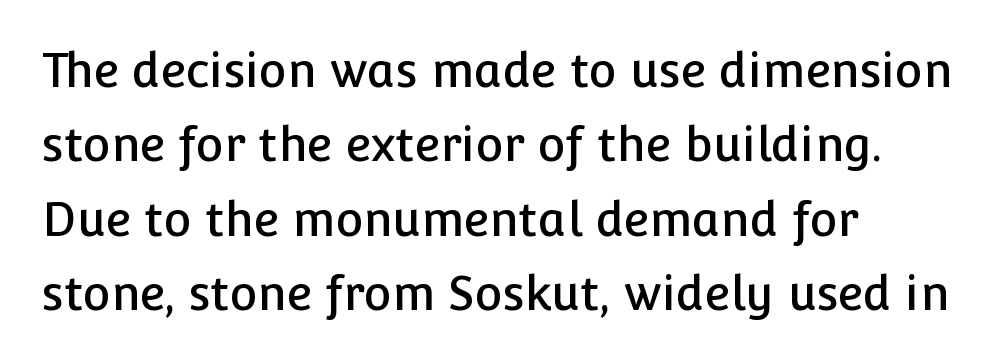
The image shows 47 px sans-serif type, upright; set left-aligned, normal line spacing (1.58x), normal letter spacing, not underlined; low stroke contrast and a medium x-height.
